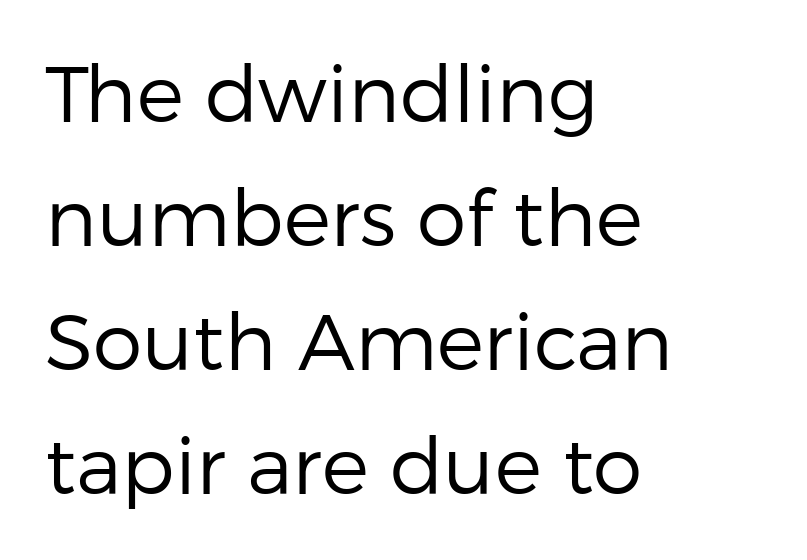
The image shows 79 px regular-weight sans-serif type, upright; set left-aligned, normal line spacing (1.57x), normal letter spacing, not underlined; low stroke contrast and a medium x-height.
